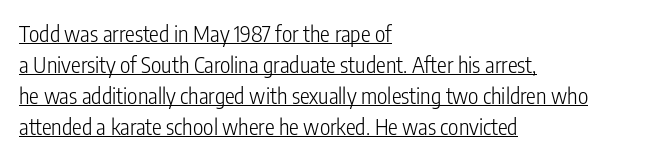
{"italic": "no", "bold": "no", "underline": "yes", "align": "left", "line_spacing": "normal", "line_spacing_ratio": 1.41, "letter_spacing": "normal", "letter_spacing_em": 0.0, "glyph_px": 22}
